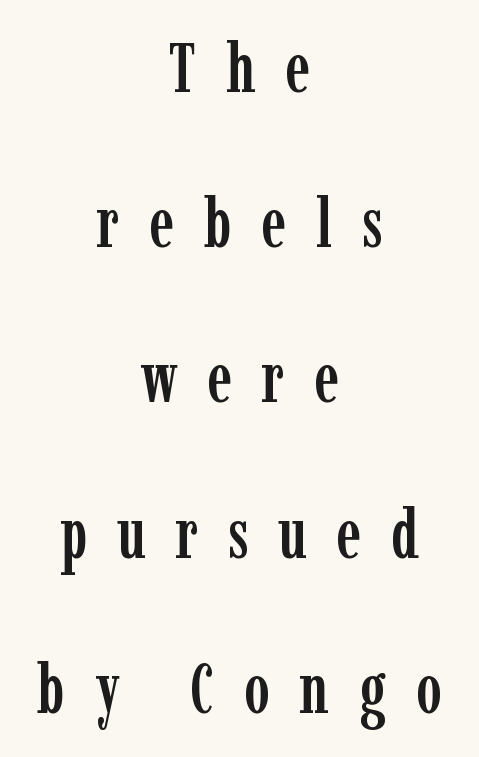
Q: Is the text italic (slanted)? A: No, it is upright.
Q: Is the typeface a serif or a sans-serif typeface? A: Serif.
Q: Is the text underlined? A: No.
Q: How is the paragraph aligned? A: Centered.
Q: Is the spacing between letters normal or unusually wide? A: Unusually wide.
Q: Is the spacing between lines tight, normal or loose? A: Loose.
Q: Width (condensed, normal, or wide)? A: Condensed.
Q: Stroke contrast? A: Low.
Q: x-height? A: Medium.
Q: Monospaced? A: No.
